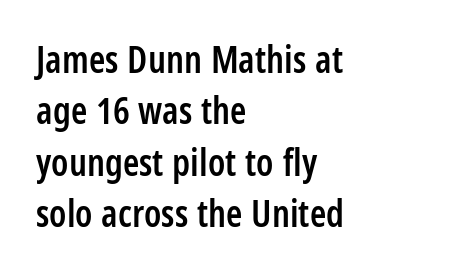
No italicization has been applied; the sample stays upright. Visually the block forms a straight wall on the left and a jagged coastline on the right. The rendering keeps characters at their native spacing. The glyphs in this specimen are sans serif.
